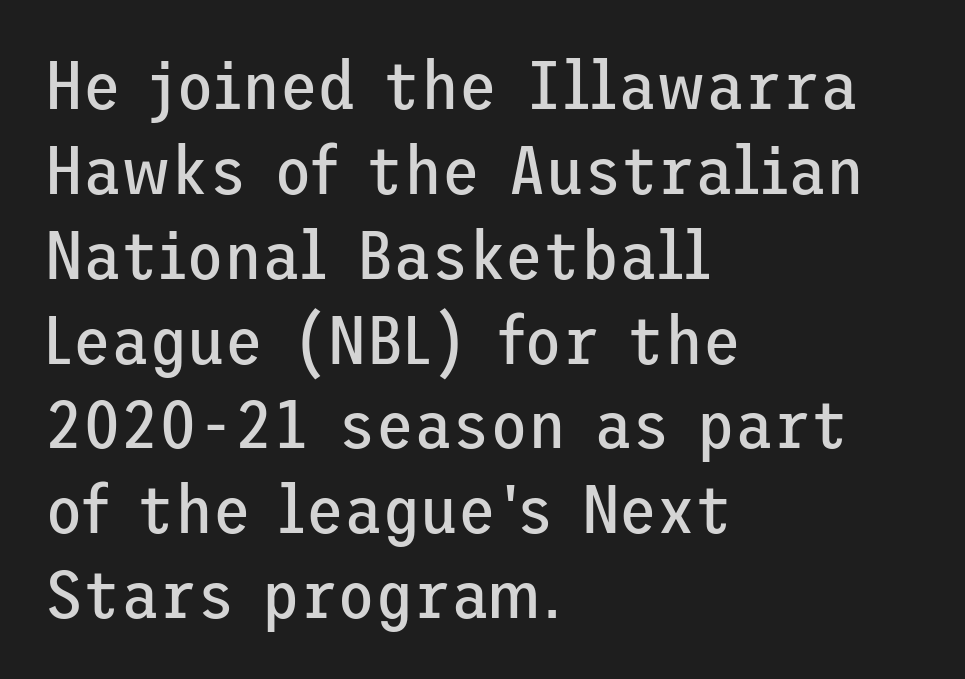
Q: Is the text bold? A: No.
Q: Is the text italic (slanted)? A: No, it is upright.
Q: Is the typeface a serif or a sans-serif typeface? A: Sans-serif.
Q: Is the text underlined? A: No.
Q: How is the paragraph aligned? A: Left-aligned.
Q: Is the spacing between letters normal or unusually wide? A: Normal.
Q: Width (condensed, normal, or wide)? A: Normal.
Q: Stroke contrast? A: Low.
Q: x-height? A: Medium.
